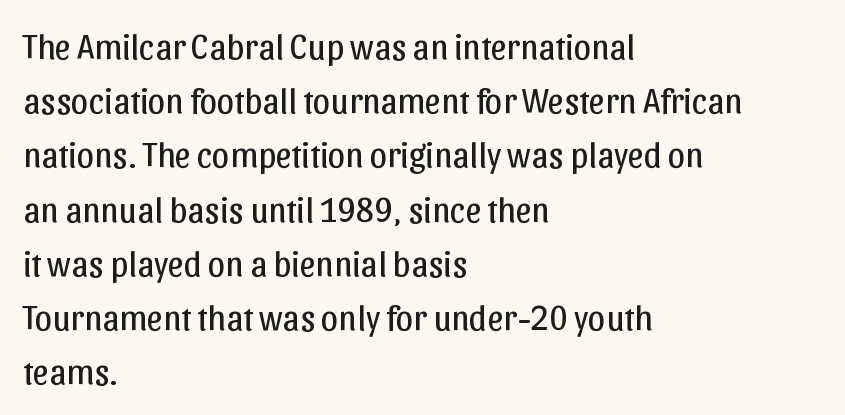
A bare baseline throughout the passage. There is no visible air inserted between adjacent glyphs. Proportional: the letters do not fall into vertical columns. Evenly set lines give the paragraph a standard silhouette. You can tell it's not italic because the verticals are truly vertical. What kind of face is this? One without serifs — a sans.
